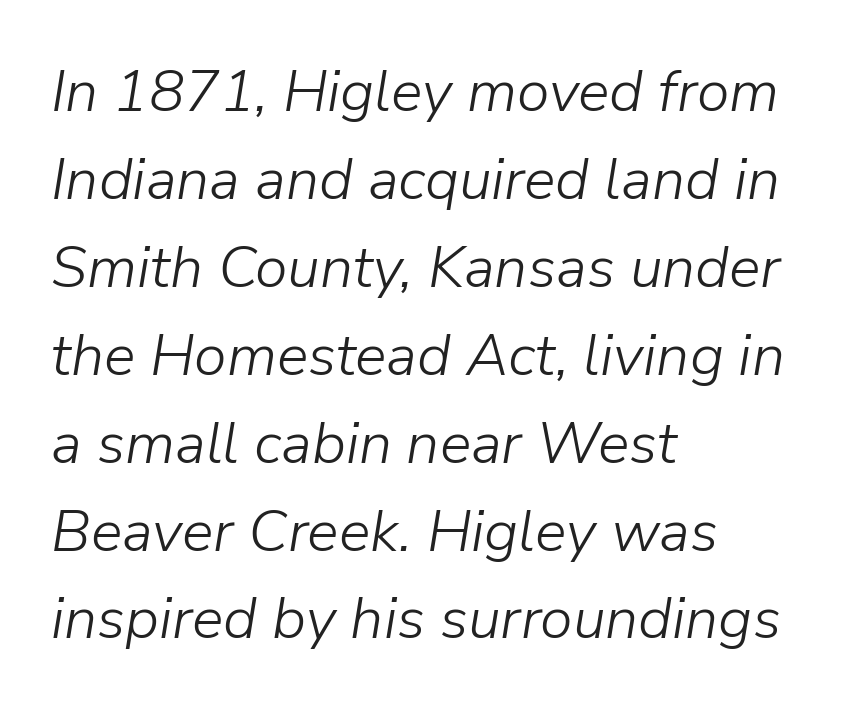
The image shows 59 px light type, italic (leaning right); set left-aligned, normal line spacing (1.49x), normal letter spacing, not underlined; low stroke contrast and a medium x-height.
